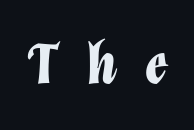
The image shows 59 px bold type, italic (leaning right); set unusually wide letter spacing (+0.47 em), not underlined; low stroke contrast and a medium x-height.
